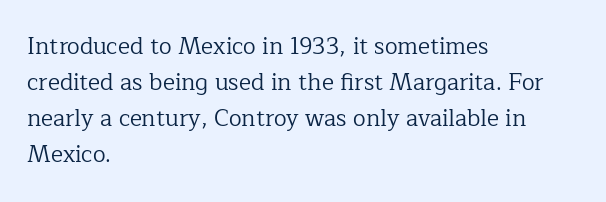
Q: Is the text bold? A: No.
Q: Is the text italic (slanted)? A: No, it is upright.
Q: Is the text underlined? A: No.
Q: How is the paragraph aligned? A: Left-aligned.
Q: Is the spacing between letters normal or unusually wide? A: Normal.
Q: Is the spacing between lines tight, normal or loose? A: Normal.
